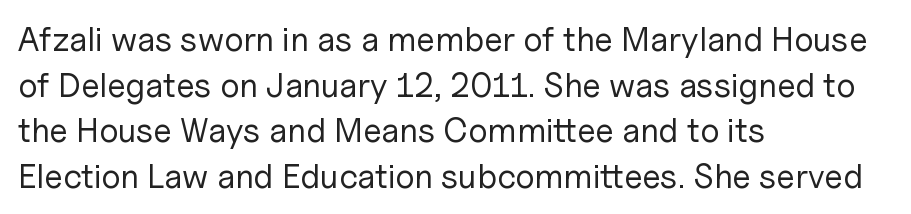
{"serif": "no", "italic": "no", "bold": "no", "weight": "regular", "width": "normal", "stroke_contrast": "low", "x_height": "medium", "monospaced": "no", "underline": "no", "align": "left", "line_spacing": "normal", "line_spacing_ratio": 1.34, "letter_spacing": "normal", "letter_spacing_em": 0.0, "glyph_px": 34}
